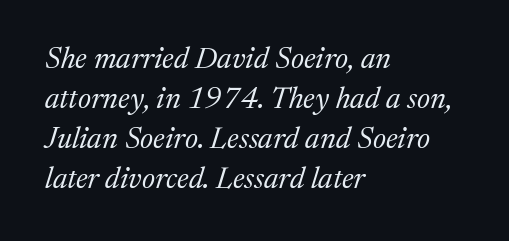
The image shows 30 px regular-weight serif type, italic (leaning right); set left-aligned, normal line spacing (1.33x), normal letter spacing, not underlined; medium stroke contrast and a medium x-height.
